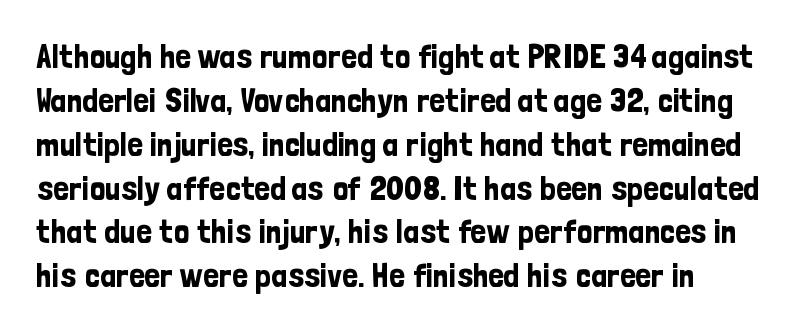
Q: Is the text italic (slanted)? A: No, it is upright.
Q: Is the typeface a serif or a sans-serif typeface? A: Sans-serif.
Q: Is the text underlined? A: No.
Q: How is the paragraph aligned? A: Left-aligned.
Q: Is the spacing between letters normal or unusually wide? A: Normal.
Q: Is the spacing between lines tight, normal or loose? A: Normal.
Q: Width (condensed, normal, or wide)? A: Condensed.
Q: Stroke contrast? A: Low.
Q: x-height? A: Medium.
Q: Monospaced? A: No.
